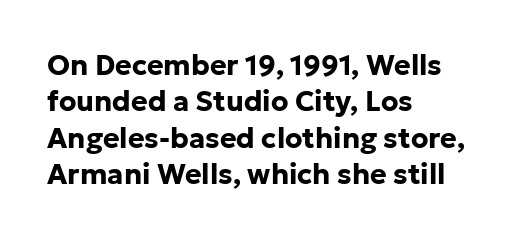
Q: Is the text bold? A: Yes.
Q: Is the text italic (slanted)? A: No, it is upright.
Q: Is the typeface a serif or a sans-serif typeface? A: Sans-serif.
Q: Is the text underlined? A: No.
Q: How is the paragraph aligned? A: Left-aligned.
Q: Is the spacing between letters normal or unusually wide? A: Normal.
Q: Is the spacing between lines tight, normal or loose? A: Normal.
Q: Width (condensed, normal, or wide)? A: Normal.
Q: Stroke contrast? A: Low.
Q: x-height? A: Medium.
Q: Monospaced? A: No.
